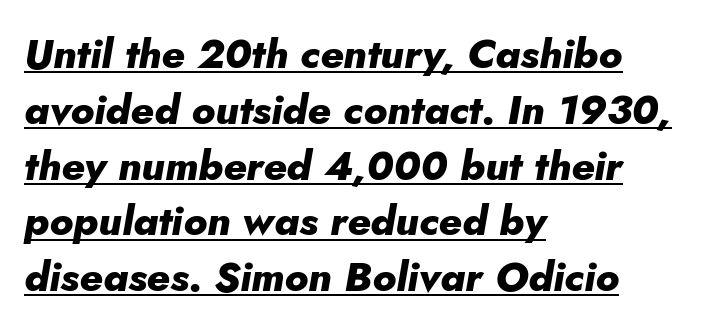
Is there much room between lines? A standard amount, neither cramped nor airy. Characters follow at the spacing the type designer built in. In designer terms, the underline attribute is active on this setting. The font is running at its bold setting.
